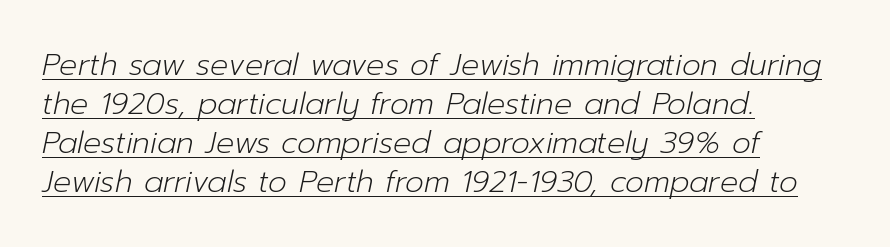
{"italic": "yes", "lean": "right", "slant_degrees": 12, "bold": "no", "weight": "light", "width": "normal", "stroke_contrast": "low", "x_height": "medium", "monospaced": "no", "underline": "yes", "align": "left", "line_spacing": "normal", "line_spacing_ratio": 1.3, "letter_spacing": "normal", "letter_spacing_em": 0.0, "glyph_px": 30}
